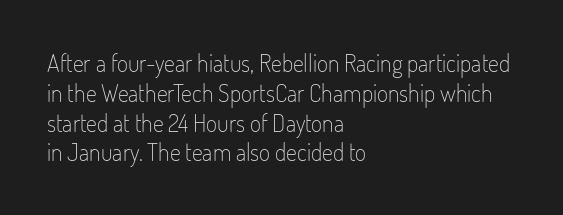
Q: Is the text bold? A: No.
Q: Is the text italic (slanted)? A: No, it is upright.
Q: Is the text underlined? A: No.
Q: How is the paragraph aligned? A: Left-aligned.
Q: Is the spacing between letters normal or unusually wide? A: Normal.
